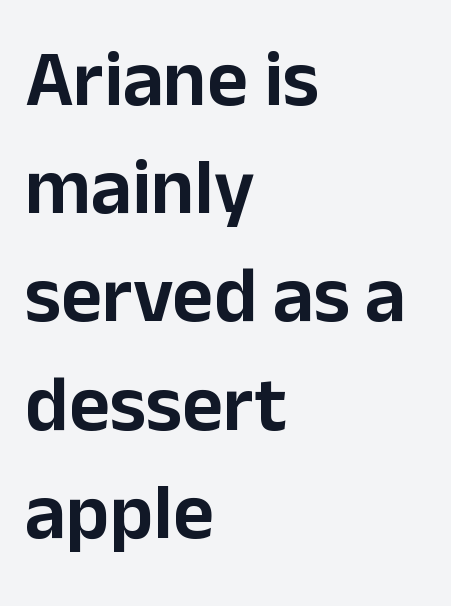
The face used here is proportionally spaced, like ordinary book or web type. Tall strokes in this sample are plumb rather than angled. Leftover space on each line is placed entirely after the last word. Successive baselines arrive at the customary interval. Serif or sans? Sans — the stroke terminals are bare.
